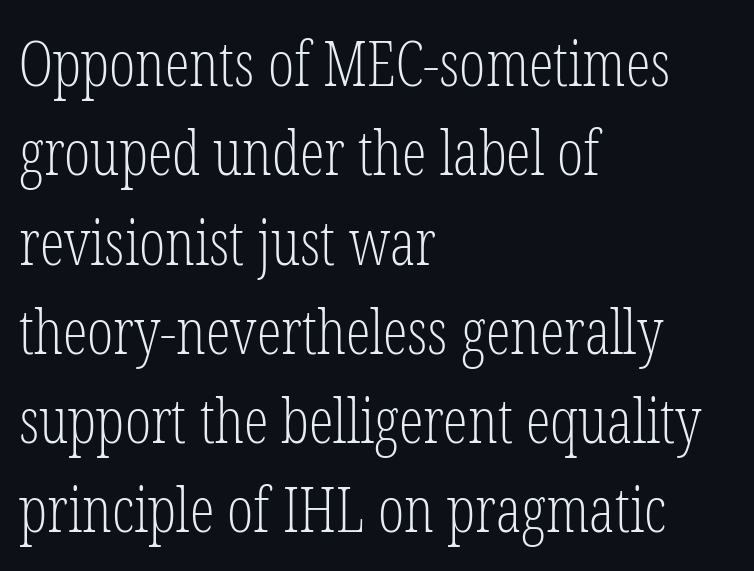
Visually the block forms a straight wall on the left and a jagged coastline on the right. Tracking here is standard; glyphs follow each other at the usual distance. Character widths vary here, with narrow letters taking less room than wide ones. Are there feet on the stems? There are — it's a serif.
